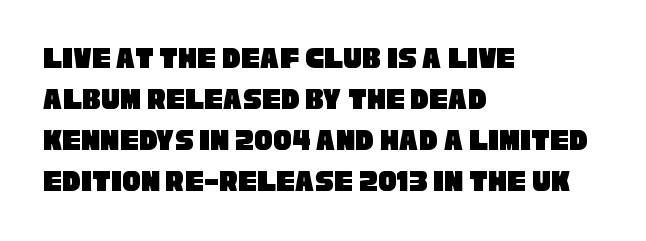
The image shows 31 px condensed sans-serif type; set left-aligned, normal line spacing (1.32x), normal letter spacing, not underlined; low stroke contrast and a large x-height.
